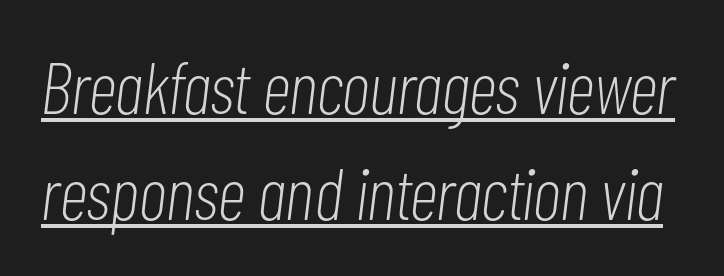
Is the letter spacing exaggerated? No — it looks like the ordinary default. A typesetter would call this proportional, since set widths differ per character. The passage shown is underscored from start to finish. Think standard paragraph weight, or any step lighter than that. Compared with ordinary roman type, these characters are visibly tilted.
